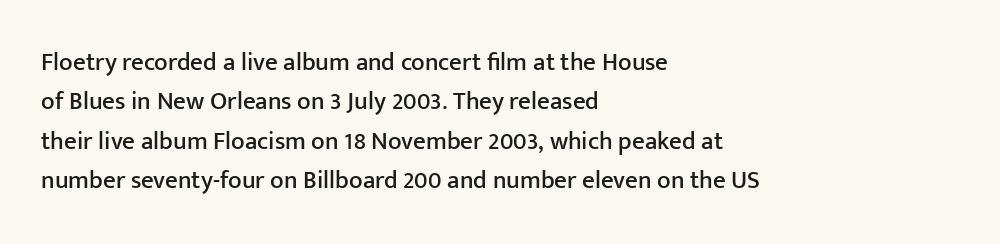
The image shows 25 px text type, upright; set left-aligned, normal line spacing (1.58x), normal letter spacing, not underlined.
